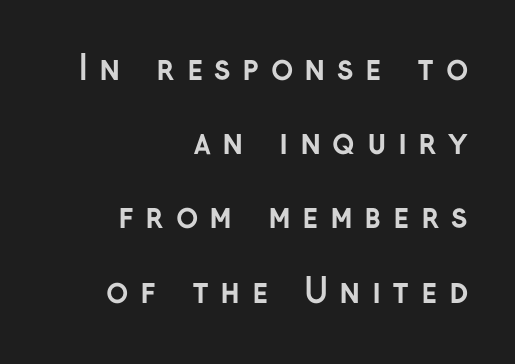
Q: Is the text bold? A: Yes.
Q: Is the text italic (slanted)? A: No, it is upright.
Q: Is the typeface a serif or a sans-serif typeface? A: Sans-serif.
Q: Is the text underlined? A: No.
Q: How is the paragraph aligned? A: Right-aligned.
Q: Is the spacing between letters normal or unusually wide? A: Unusually wide.
Q: Is the spacing between lines tight, normal or loose? A: Loose.
Q: Width (condensed, normal, or wide)? A: Normal.
Q: Stroke contrast? A: Low.
Q: x-height? A: Medium.
Q: Monospaced? A: No.
